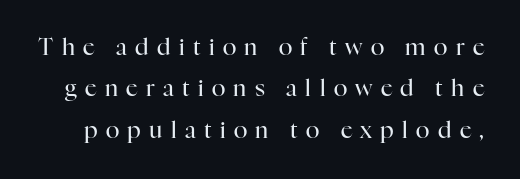
{"italic": "no", "bold": "no", "underline": "no", "line_spacing_ratio": 1.8, "letter_spacing": "wide", "letter_spacing_em": 0.36, "glyph_px": 23}
